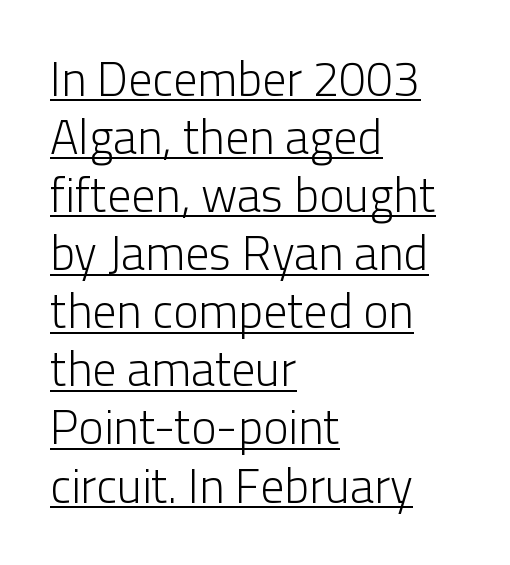
{"serif": "no", "italic": "no", "bold": "no", "weight": "light", "width": "normal", "stroke_contrast": "low", "x_height": "medium", "monospaced": "no", "underline": "yes", "align": "left", "line_spacing_ratio": 1.21, "letter_spacing": "normal", "letter_spacing_em": 0.0, "glyph_px": 48}
